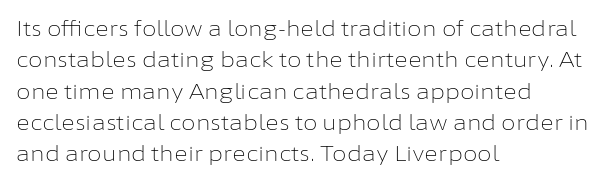
Ordinary non-slanted type is in use. Honestly, the row spacing looks completely unremarkable. These lines keep a tight, regular rhythm from letter to letter. These lines stack with their left ends in a neat column.
